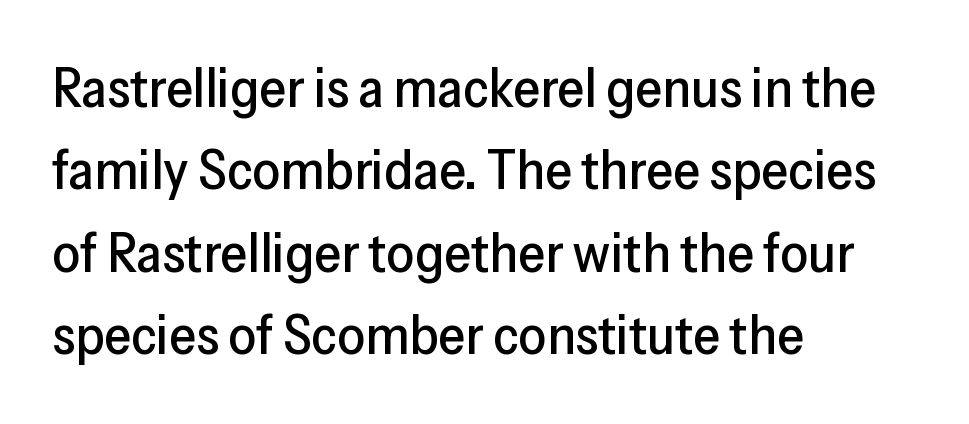
There is no visible air inserted between adjacent glyphs. Upright lettering throughout. Vertical spacing — default. Look at the bottom of the vertical strokes: they stop flat, with no serifs.
